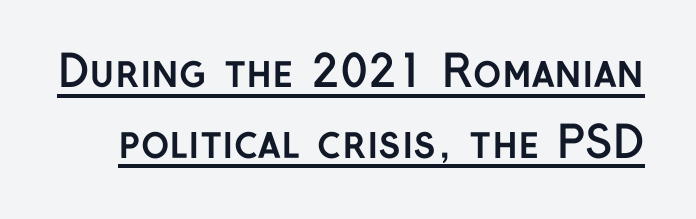
Q: Is the text bold? A: Yes.
Q: Is the text italic (slanted)? A: No, it is upright.
Q: Is the typeface a serif or a sans-serif typeface? A: Sans-serif.
Q: Is the text underlined? A: Yes.
Q: Is the spacing between letters normal or unusually wide? A: Normal.
Q: Is the spacing between lines tight, normal or loose? A: Normal.
Q: Width (condensed, normal, or wide)? A: Normal.
Q: Stroke contrast? A: Low.
Q: x-height? A: Medium.
Q: Monospaced? A: No.
